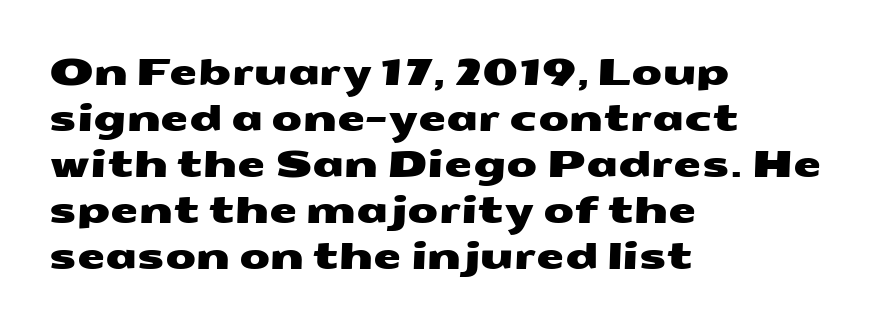
Character widths vary here, with narrow letters taking less room than wide ones. This rendering uses left alignment, leaving the right contour irregular. The baseline area is clear. Nothing sits at the stroke ends, so this counts as sans-serif.
